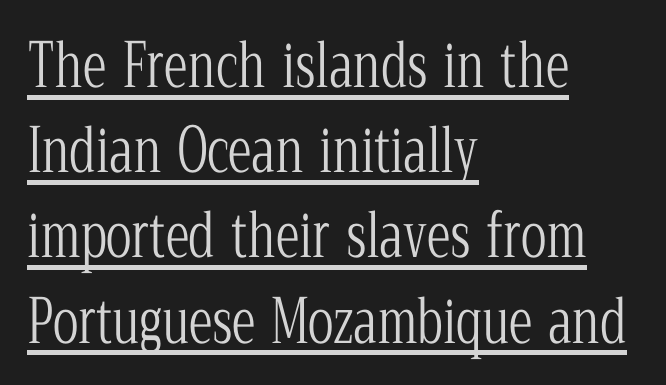
{"serif": "yes", "italic": "no", "bold": "no", "weight": "light", "width": "condensed", "stroke_contrast": "low", "x_height": "medium", "monospaced": "no", "underline": "yes", "align": "left", "line_spacing": "normal", "line_spacing_ratio": 1.42, "letter_spacing": "normal", "letter_spacing_em": 0.0, "glyph_px": 60}
